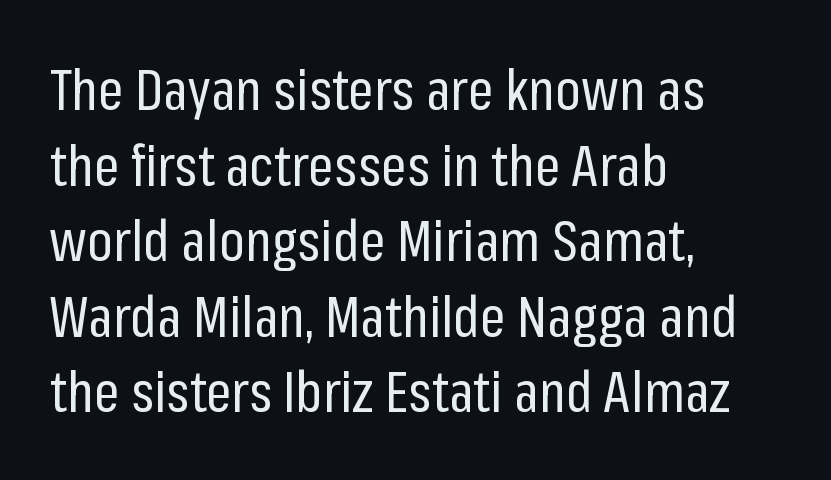
{"serif": "no", "italic": "no", "bold": "no", "weight": "regular", "width": "condensed", "stroke_contrast": "low", "x_height": "medium", "monospaced": "no", "underline": "no", "align": "left", "line_spacing": "normal", "line_spacing_ratio": 1.35, "letter_spacing": "normal", "letter_spacing_em": 0.0, "glyph_px": 56}
